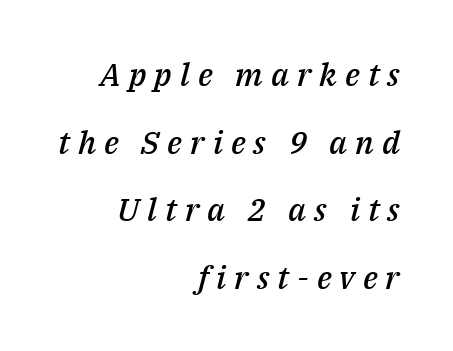
Slanted lettering throughout. No word sits above an underline. Does the leading feel generous? Absolutely, it's lavish. Heft: intermediate — a semibold.
